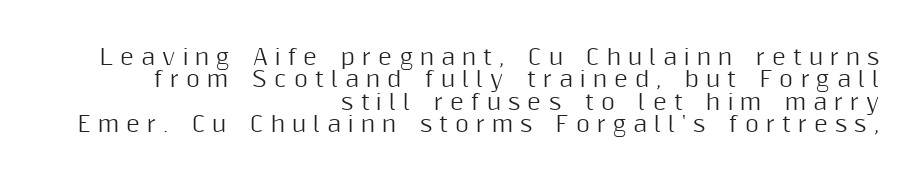
Only glyphs here, with clear space below each row. The gaps between neighbouring characters are conspicuously large. A typesetter would mark this as roman, not italic. Line endings align vertically; line beginnings do not. Closely set lines give the paragraph a compact silhouette.
